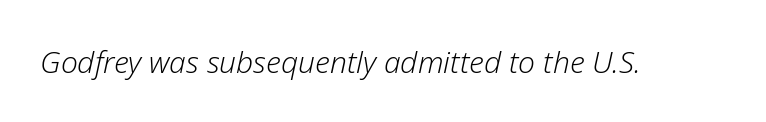
{"italic": "yes", "lean": "right", "slant_degrees": 12, "bold": "no", "weight": "light", "width": "normal", "stroke_contrast": "low", "x_height": "medium", "monospaced": "no", "underline": "no", "letter_spacing": "normal", "letter_spacing_em": 0.0, "glyph_px": 30}
